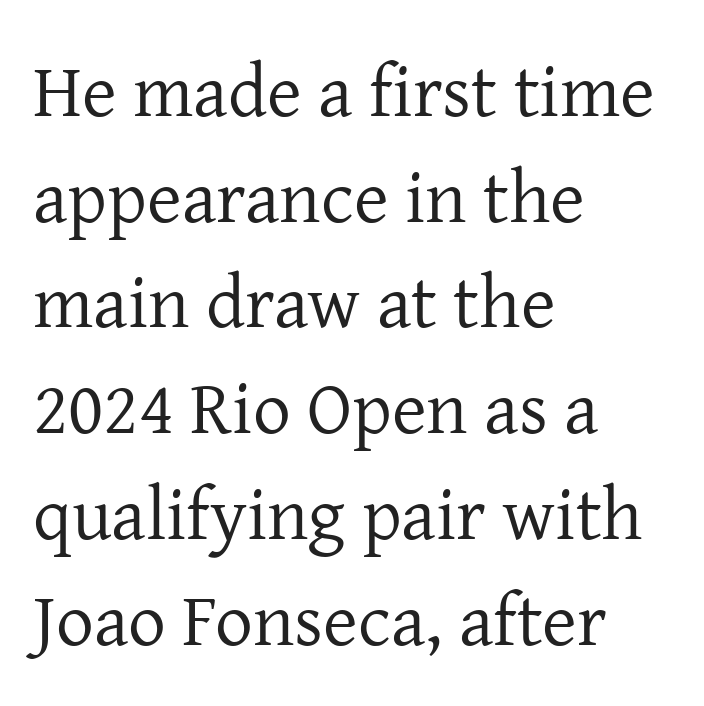
Q: Is the text bold? A: No.
Q: Is the text italic (slanted)? A: No, it is upright.
Q: Is the typeface a serif or a sans-serif typeface? A: Serif.
Q: Is the text underlined? A: No.
Q: How is the paragraph aligned? A: Left-aligned.
Q: Is the spacing between letters normal or unusually wide? A: Normal.
Q: Is the spacing between lines tight, normal or loose? A: Normal.
Q: Width (condensed, normal, or wide)? A: Normal.
Q: Stroke contrast? A: Low.
Q: x-height? A: Medium.
Q: Monospaced? A: No.
